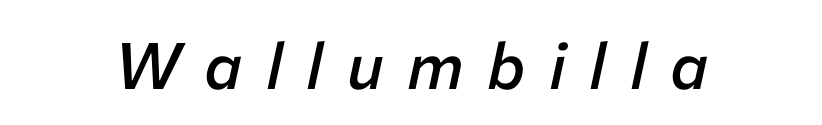
Would a proofreader flag this as italicized? Yes. The rendering uses natural spacing where letterforms have individual widths. Check the space under the baseline: it is left empty. Is the letter spacing exaggerated? Yes — the characters are pushed far apart. Caption: semibold face, moderately heavy strokes.
